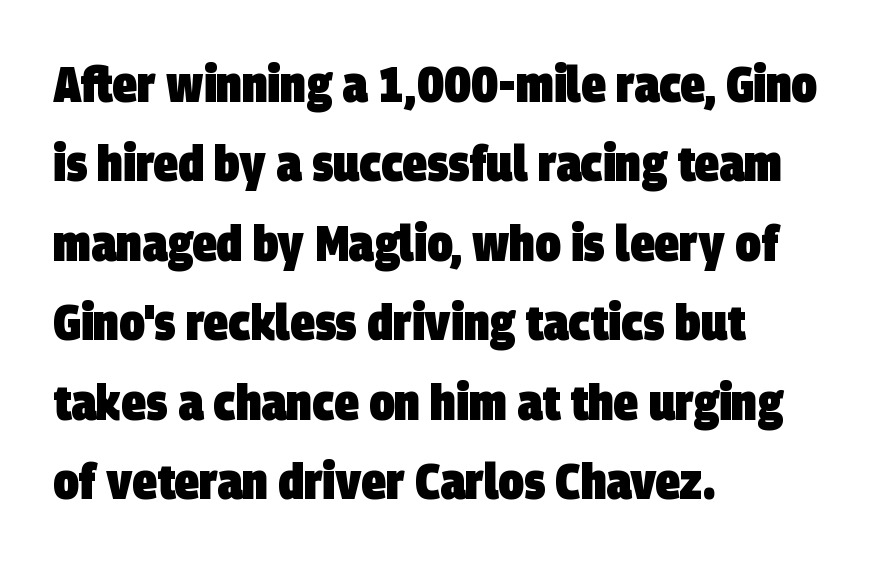
Rows of type keep a routine distance in the vertical direction. The type is set solid horizontally, with unmodified tracking. The letters are bold, with thick, heavy strokes. The passage shown is typed in a proportional face where columns would drift. Clear beneath every line of the passage. Regarding serifs, this sample does without them.
